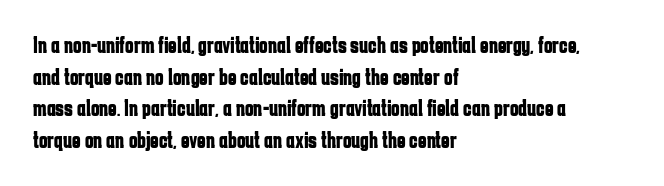
Q: Is the text bold? A: Yes.
Q: Is the text italic (slanted)? A: No, it is upright.
Q: Is the text underlined? A: No.
Q: How is the paragraph aligned? A: Left-aligned.
Q: Is the spacing between letters normal or unusually wide? A: Normal.
Q: Is the spacing between lines tight, normal or loose? A: Normal.
